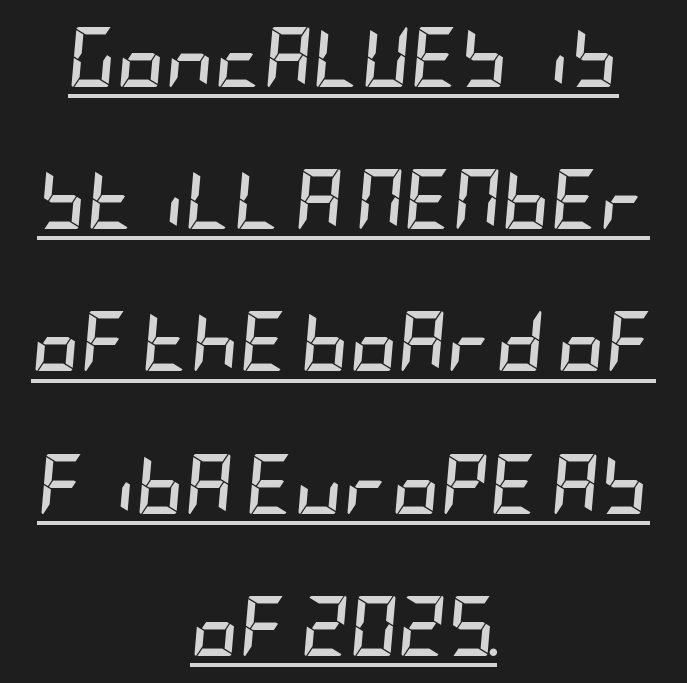
{"italic": "yes", "lean": "right", "slant_degrees": 5, "bold": "yes", "weight": "semibold", "width": "condensed", "stroke_contrast": "low", "x_height": "large", "underline": "yes", "align": "center", "line_spacing": "loose", "line_spacing_ratio": 2.37, "letter_spacing": "normal", "letter_spacing_em": 0.0, "glyph_px": 60}
